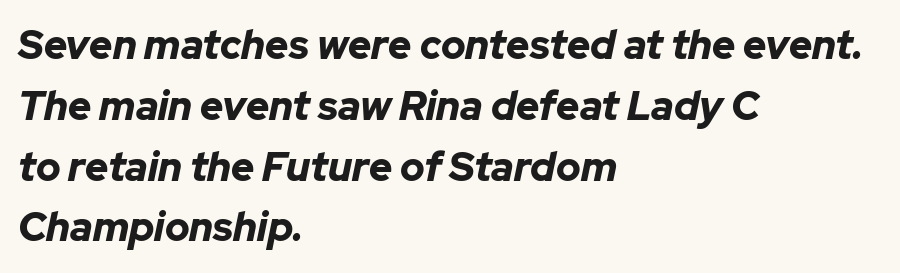
The image shows 40 px bold type, italic (leaning right); set left-aligned, normal line spacing (1.52x), normal letter spacing, not underlined; low stroke contrast and a medium x-height.
